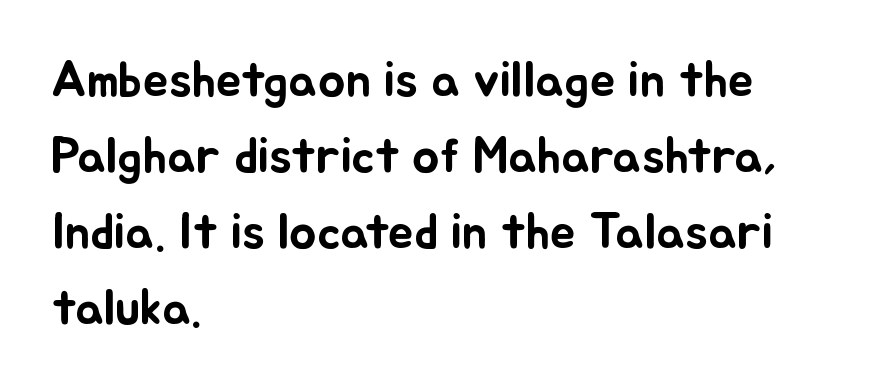
The image shows 51 px text type, upright; set left-aligned, normal line spacing (1.49x), normal letter spacing, not underlined; low stroke contrast and a small x-height.
